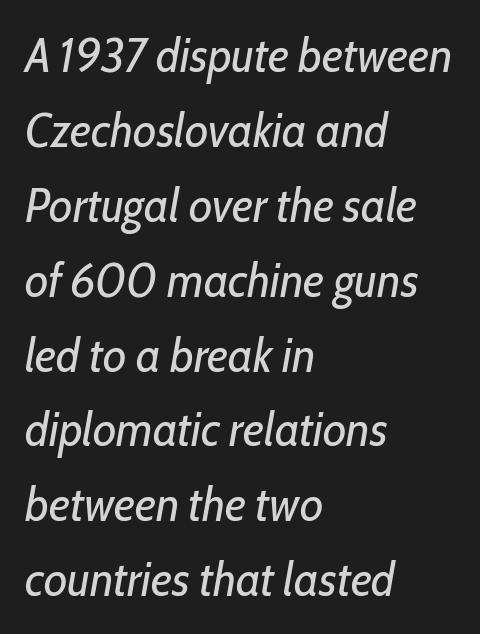
{"italic": "yes", "lean": "right", "slant_degrees": 10, "bold": "no", "weight": "regular", "width": "condensed", "stroke_contrast": "low", "x_height": "medium", "monospaced": "no", "underline": "no", "align": "left", "line_spacing": "normal", "line_spacing_ratio": 1.56, "letter_spacing": "normal", "letter_spacing_em": 0.0, "glyph_px": 48}
